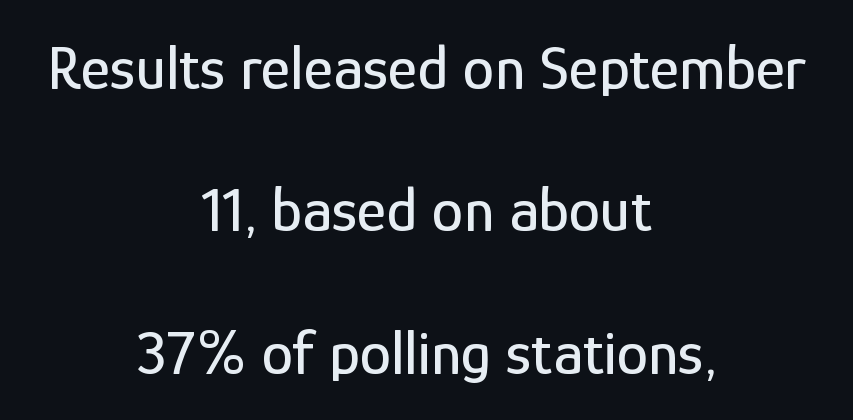
Q: Is the text italic (slanted)? A: No, it is upright.
Q: Is the typeface a serif or a sans-serif typeface? A: Sans-serif.
Q: Is the text underlined? A: No.
Q: How is the paragraph aligned? A: Centered.
Q: Is the spacing between letters normal or unusually wide? A: Normal.
Q: Is the spacing between lines tight, normal or loose? A: Loose.
Q: Width (condensed, normal, or wide)? A: Condensed.
Q: Stroke contrast? A: Low.
Q: x-height? A: Medium.
Q: Monospaced? A: No.
